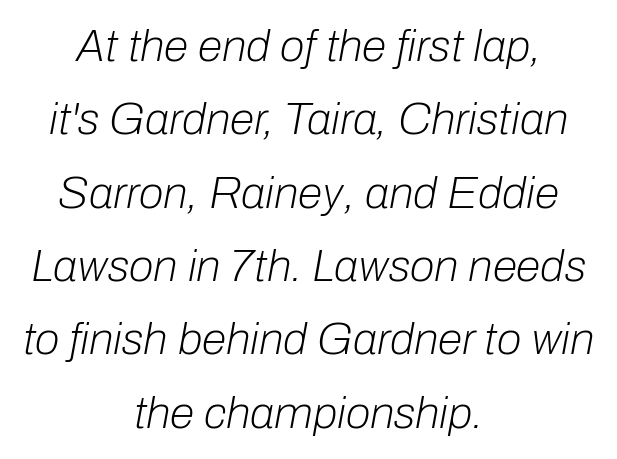
Compared with ordinary roman type, these characters are visibly tilted. Teacher's note: observe the equal gaps on both sides — that is centered alignment. The space between consecutive lines is moderate. Underline: absent. The rendering keeps characters at their native spacing.
